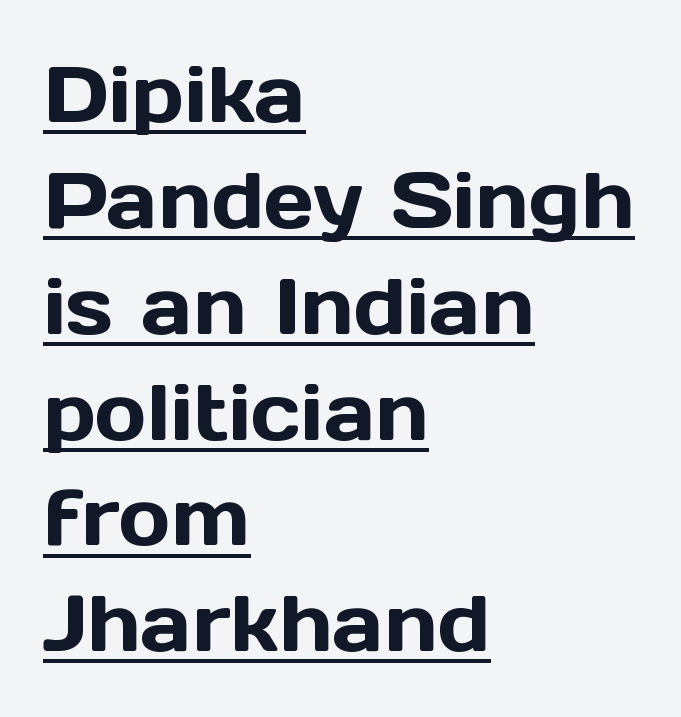
If you measured baseline to baseline, you'd find a middling distance. The typography opts for an upright posture over an oblique one. In designer terms, the underline attribute is active on this setting. What stands out about the letter spacing? Nothing — it is the standard amount. If you drew a ruler down the left edge, every line would touch it. Nope, no serifs anywhere on these letters.
